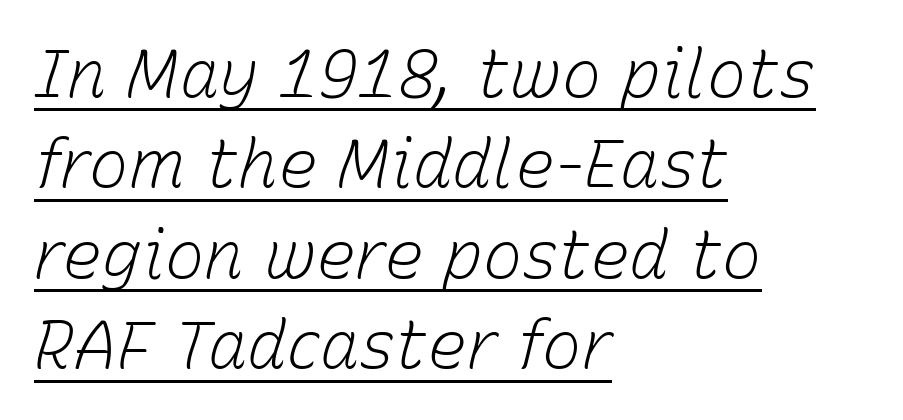
The image shows 66 px light type, italic (leaning right); set left-aligned, normal line spacing (1.37x), normal letter spacing, underlined; low stroke contrast and a medium x-height.
